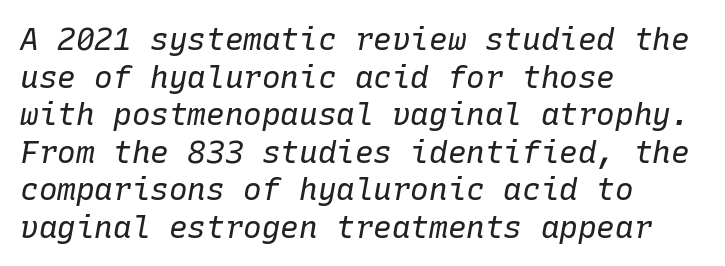
The passage shown is typed in a monospace face where columns stay perfectly aligned. This sample uses an oblique cut, with every glyph tilted off the vertical. The tracking reads as untouched default to a designer's eye. Weight: in the light-to-regular range. The compositor pushed each line to the left boundary.
